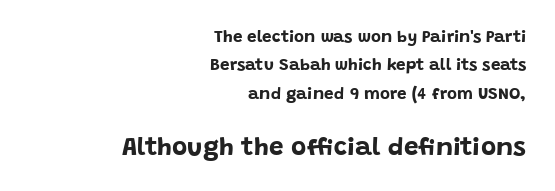
The image shows 26 px bold type, upright; set right-aligned, normal line spacing (1.67x), normal letter spacing, not underlined; the second (bottom) block is 1.53x larger.
